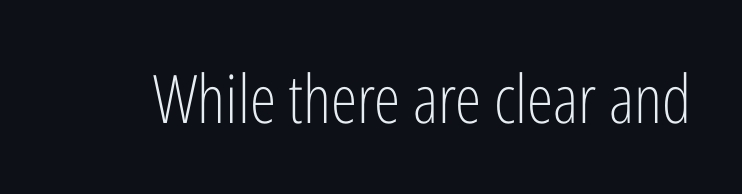
Q: Is the text bold? A: No.
Q: Is the text italic (slanted)? A: No, it is upright.
Q: Is the typeface a serif or a sans-serif typeface? A: Sans-serif.
Q: Is the text underlined? A: No.
Q: Is the spacing between letters normal or unusually wide? A: Normal.
Q: Width (condensed, normal, or wide)? A: Condensed.
Q: Stroke contrast? A: Low.
Q: x-height? A: Medium.
Q: Monospaced? A: No.
